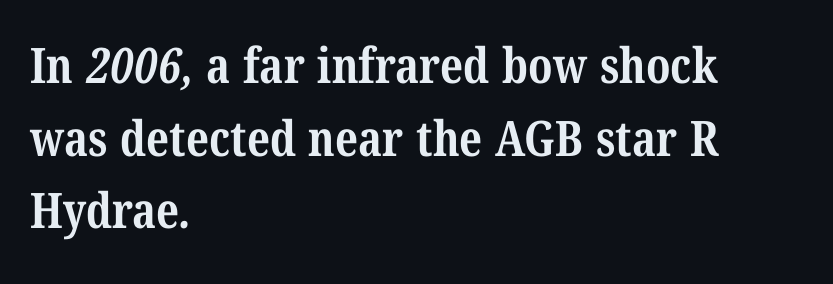
What stands out about the letter spacing? Nothing — it is the standard amount. The lines are quadded left. To sum up the face: it has serifs. This rendering features lettering with no underline. Leading matches the norm, producing a regular column. Students, this is bold: see how much ink each stroke carries.
